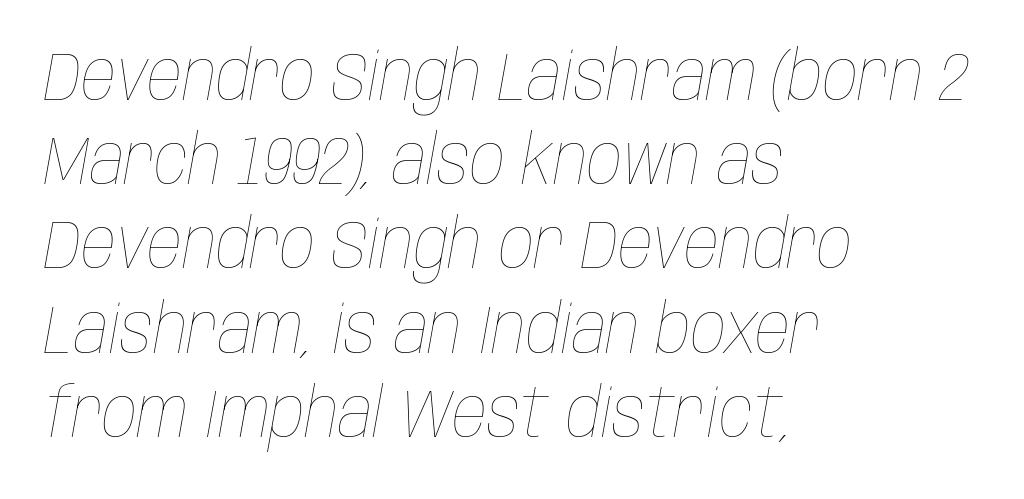
Stem width sits at or under what a default text font uses. The passage shown is not underscored anywhere. Emphasis-style slanted type is in use. Nothing unusual about the tracking: characters are spaced as the font intends. Each letter keeps its own natural width here, so spacing adapts to shape.
